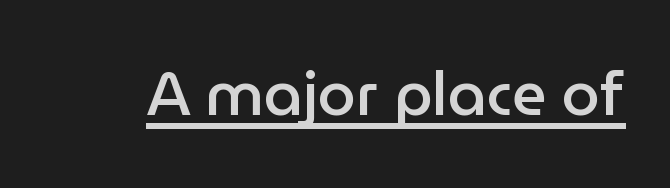
The image shows 61 px semibold sans-serif type, upright; set normal letter spacing, underlined; low stroke contrast and a medium x-height.
